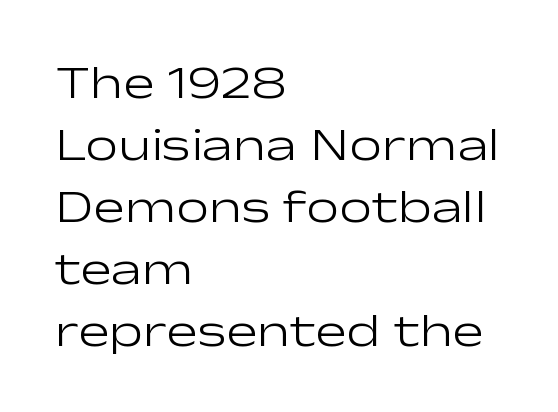
Q: Is the text bold? A: No.
Q: Is the text italic (slanted)? A: No, it is upright.
Q: Is the typeface a serif or a sans-serif typeface? A: Sans-serif.
Q: Is the text underlined? A: No.
Q: How is the paragraph aligned? A: Left-aligned.
Q: Is the spacing between letters normal or unusually wide? A: Normal.
Q: Is the spacing between lines tight, normal or loose? A: Normal.
Q: Width (condensed, normal, or wide)? A: Wide.
Q: Stroke contrast? A: Low.
Q: x-height? A: Medium.
Q: Monospaced? A: No.
